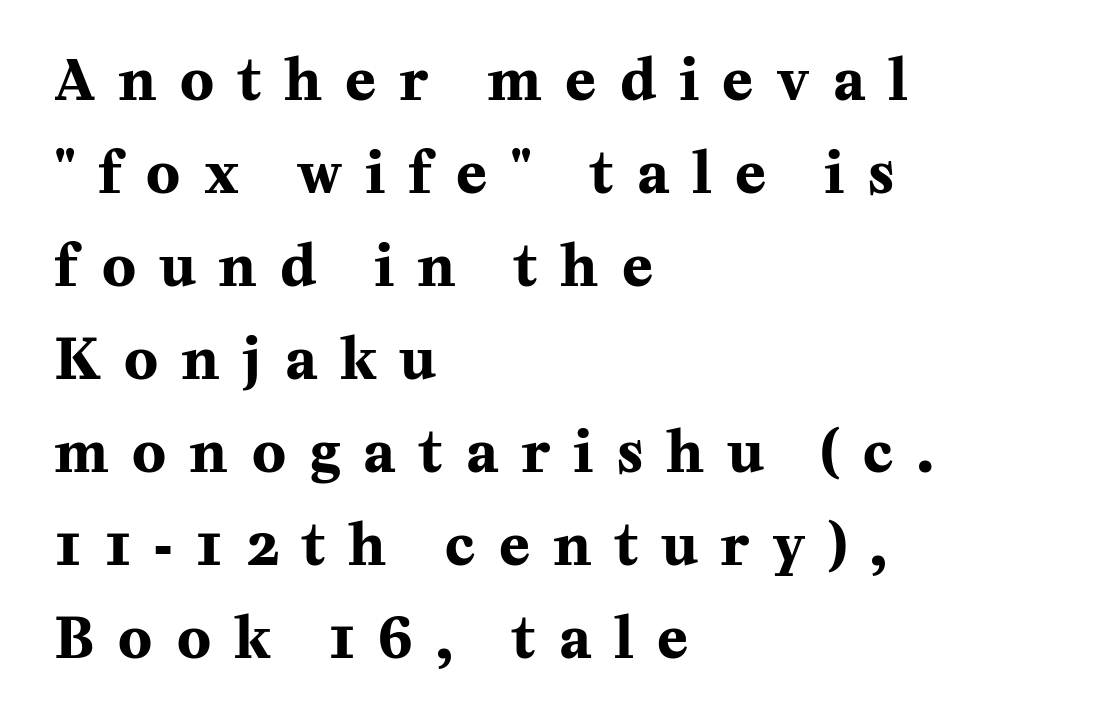
The lettering stays uniformly vertical, giving the passage a roman look. Vertical spacing — default. Look at the bottom of the vertical strokes: they flare into serifs here. Observe the wide spacing: letters keep a clear distance from each other.
